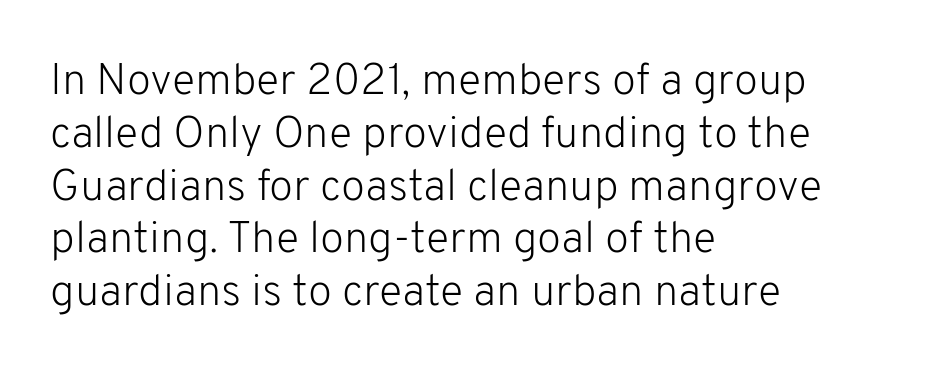
Q: Is the text bold? A: No.
Q: Is the text italic (slanted)? A: No, it is upright.
Q: Is the typeface a serif or a sans-serif typeface? A: Sans-serif.
Q: Is the text underlined? A: No.
Q: How is the paragraph aligned? A: Left-aligned.
Q: Is the spacing between letters normal or unusually wide? A: Normal.
Q: Width (condensed, normal, or wide)? A: Normal.
Q: Stroke contrast? A: Low.
Q: x-height? A: Medium.
Q: Monospaced? A: No.
